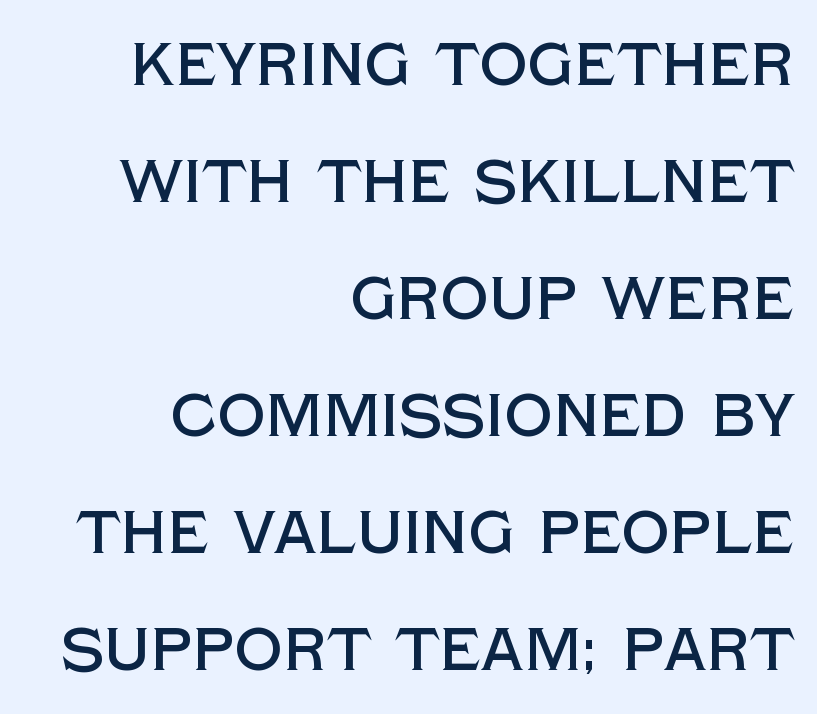
The image shows 60 px sans-serif type, upright; set right-aligned, loose line spacing (1.95x), normal letter spacing, not underlined; a large x-height.
